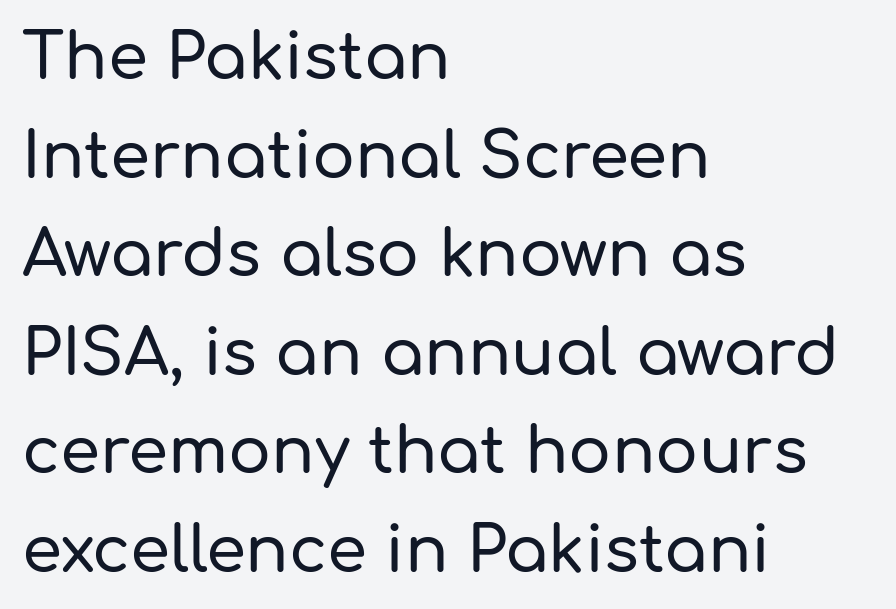
The image shows 64 px sans-serif type, upright; set left-aligned, normal line spacing (1.54x), normal letter spacing, not underlined; low stroke contrast and a medium x-height.
